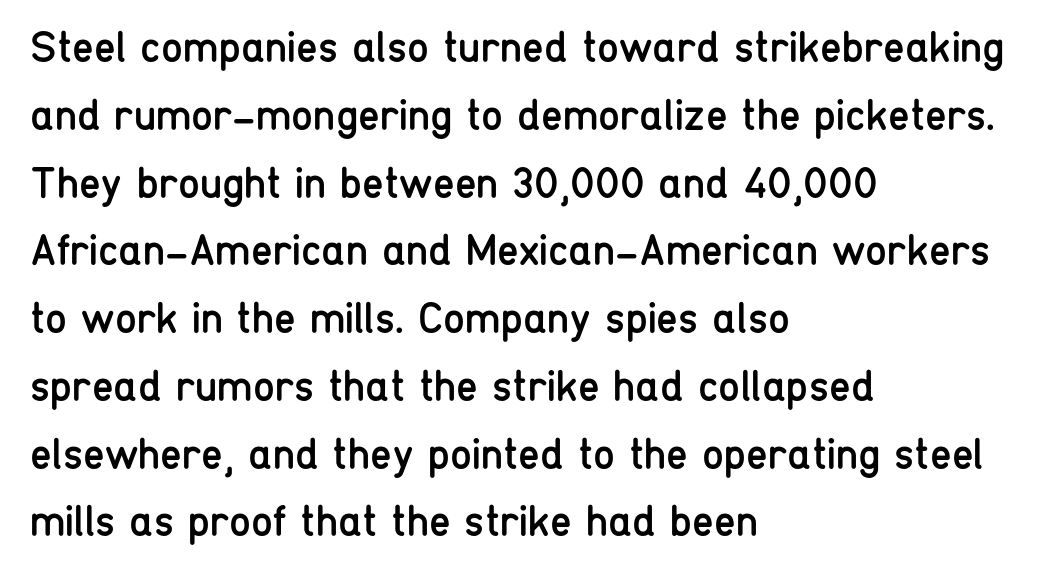
Q: Is the text bold? A: No.
Q: Is the text italic (slanted)? A: No, it is upright.
Q: Is the typeface a serif or a sans-serif typeface? A: Sans-serif.
Q: Is the text underlined? A: No.
Q: How is the paragraph aligned? A: Left-aligned.
Q: Is the spacing between letters normal or unusually wide? A: Normal.
Q: Is the spacing between lines tight, normal or loose? A: Normal.
Q: Width (condensed, normal, or wide)? A: Condensed.
Q: Stroke contrast? A: Low.
Q: x-height? A: Medium.
Q: Monospaced? A: No.
